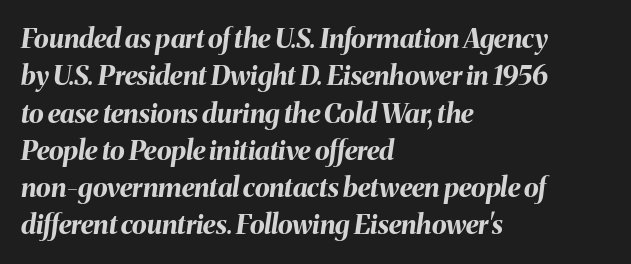
This is heavy type, rendered in bold. Spacing between characters is what you'd get straight out of the box. The foot of each line stays bare and open. The paragraph has a hard left edge and a soft right edge. Characters are canted at an angle relative to the baseline's perpendicular.
